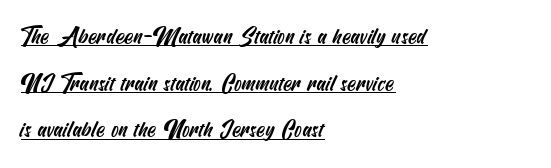
{"underline": "yes", "align": "left", "line_spacing": "loose", "line_spacing_ratio": 2.12, "letter_spacing": "normal", "letter_spacing_em": 0.0, "glyph_px": 22}
